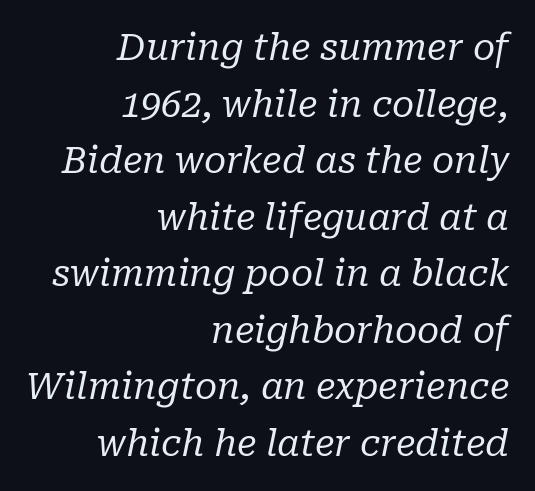
The image shows 36 px regular-weight serif type, italic (leaning right); set right-aligned, normal line spacing (1.57x), normal letter spacing, not underlined; low stroke contrast and a medium x-height.
